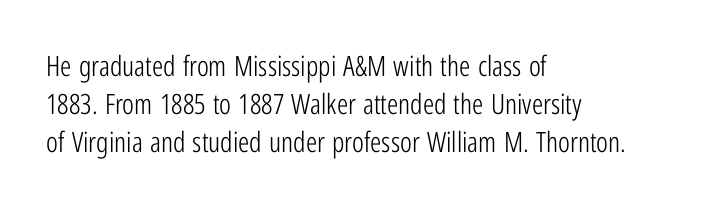
The image shows 28 px light, condensed sans-serif type, upright; set left-aligned, normal line spacing (1.36x), normal letter spacing, not underlined; low stroke contrast and a medium x-height.
